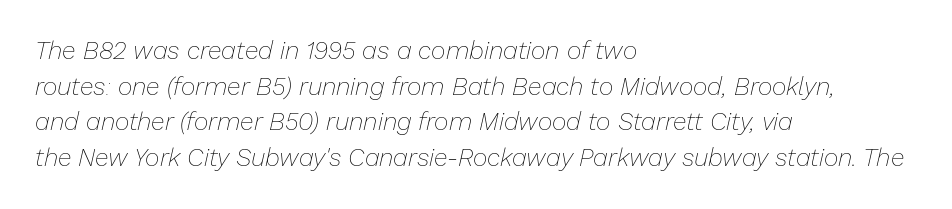
{"italic": "yes", "lean": "right", "slant_degrees": 13, "bold": "no", "underline": "no", "align": "left", "line_spacing": "normal", "line_spacing_ratio": 1.43, "letter_spacing": "normal", "letter_spacing_em": 0.0, "glyph_px": 25}
